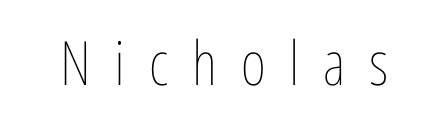
{"italic": "no", "bold": "no", "weight": "thin", "width": "condensed", "stroke_contrast": "low", "x_height": "medium", "monospaced": "no", "underline": "no", "letter_spacing": "wide", "letter_spacing_em": 0.39, "glyph_px": 61}
